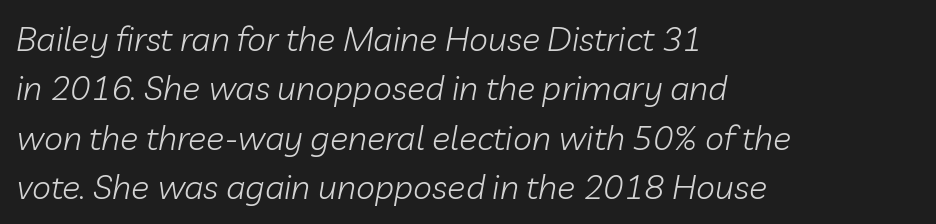
The image shows 34 px light type, italic (leaning right); set left-aligned, normal line spacing (1.45x), normal letter spacing, not underlined; low stroke contrast and a medium x-height.
